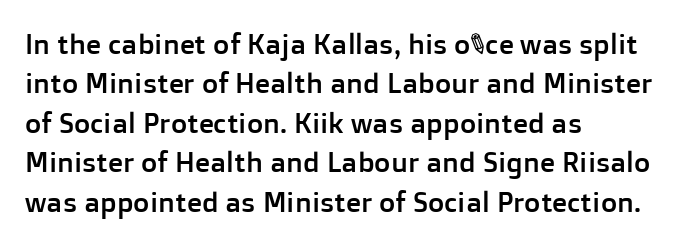
The line texture is even and compact thanks to regular tracking. Note the varied advance widths — an 'i' is clearly narrower than an 'm'. The foot of each line stays bare and open. Serifs: no, the terminals of the letterforms are clean. Compared with typical paragraphs, the rows here are spaced about the same.
